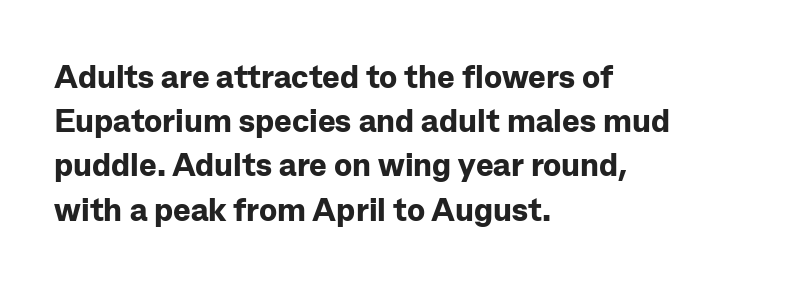
{"serif": "no", "italic": "no", "bold": "yes", "weight": "bold", "width": "normal", "stroke_contrast": "low", "x_height": "medium", "monospaced": "no", "underline": "no", "align": "left", "line_spacing": "normal", "line_spacing_ratio": 1.34, "letter_spacing": "normal", "letter_spacing_em": 0.0, "glyph_px": 33}
